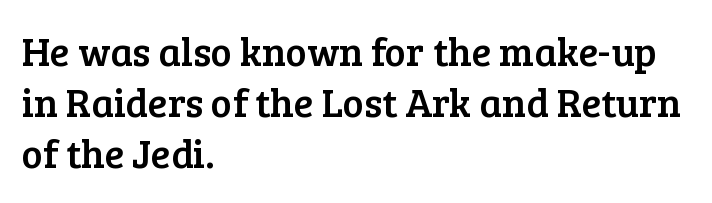
{"serif": "yes", "italic": "no", "width": "normal", "stroke_contrast": "low", "x_height": "medium", "monospaced": "no", "underline": "no", "align": "left", "line_spacing": "normal", "line_spacing_ratio": 1.28, "letter_spacing": "normal", "letter_spacing_em": 0.0, "glyph_px": 40}
